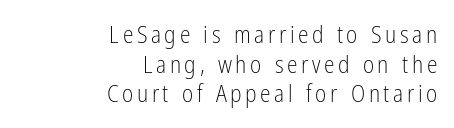
{"italic": "no", "bold": "no", "underline": "no", "align": "right", "line_spacing_ratio": 1.23, "glyph_px": 24}
